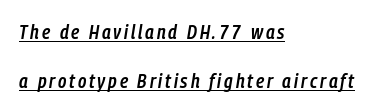
{"italic": "yes", "lean": "right", "slant_degrees": 9, "bold": "semi", "underline": "yes", "align": "left", "line_spacing": "loose", "line_spacing_ratio": 2.44, "glyph_px": 20}
